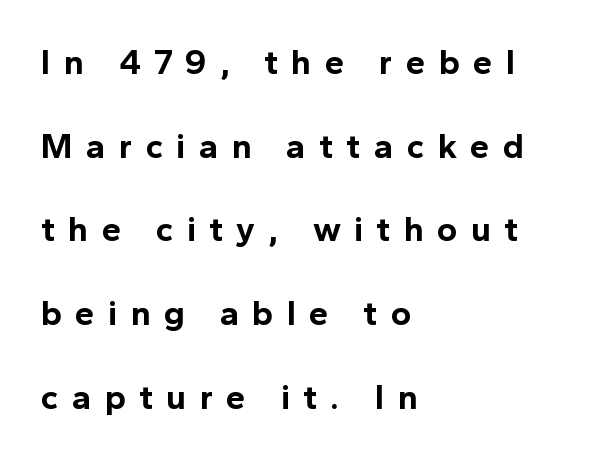
{"serif": "no", "italic": "no", "bold": "yes", "weight": "bold", "width": "normal", "x_height": "medium", "monospaced": "no", "underline": "no", "align": "left", "line_spacing": "loose", "line_spacing_ratio": 2.39, "letter_spacing": "wide", "letter_spacing_em": 0.38, "glyph_px": 35}
